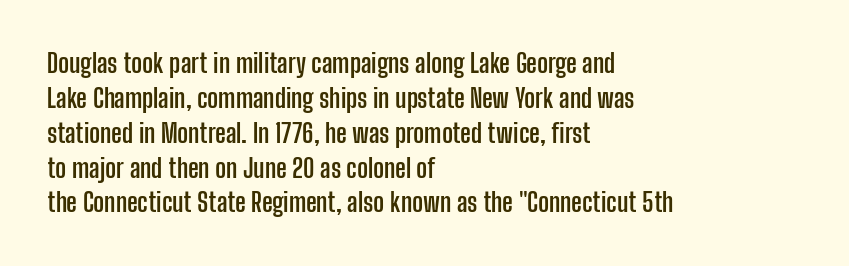
Q: Is the text bold? A: Yes.
Q: Is the text italic (slanted)? A: No, it is upright.
Q: Is the text underlined? A: No.
Q: How is the paragraph aligned? A: Left-aligned.
Q: Is the spacing between letters normal or unusually wide? A: Normal.
Q: Is the spacing between lines tight, normal or loose? A: Normal.
